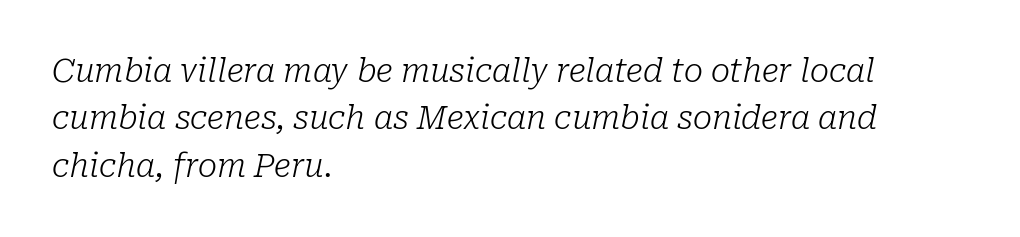
{"serif": "yes", "italic": "yes", "lean": "right", "slant_degrees": 10, "bold": "no", "weight": "light", "width": "normal", "stroke_contrast": "low", "x_height": "medium", "monospaced": "no", "underline": "no", "align": "left", "line_spacing": "normal", "line_spacing_ratio": 1.48, "letter_spacing": "normal", "letter_spacing_em": 0.0, "glyph_px": 32}
